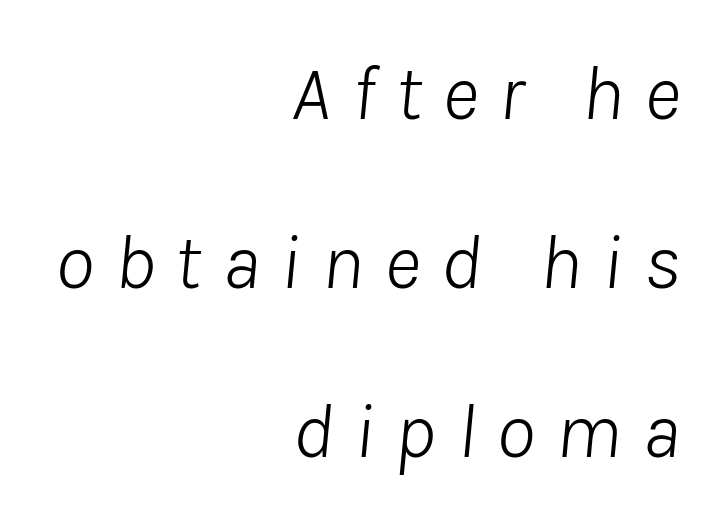
Q: Is the text bold? A: No.
Q: Is the text italic (slanted)? A: Yes, it leans right by about 8 degrees.
Q: Is the text underlined? A: No.
Q: How is the paragraph aligned? A: Right-aligned.
Q: Is the spacing between letters normal or unusually wide? A: Unusually wide.
Q: Is the spacing between lines tight, normal or loose? A: Loose.
Q: Width (condensed, normal, or wide)? A: Normal.
Q: Stroke contrast? A: Low.
Q: x-height? A: Medium.
Q: Monospaced? A: No.
